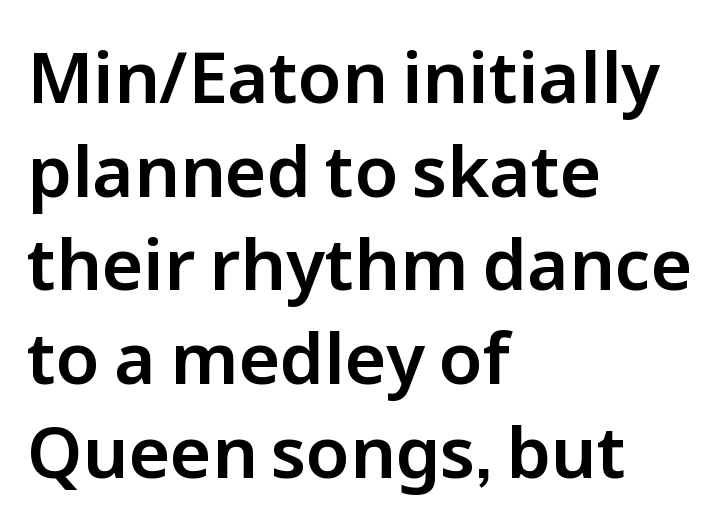
A student would call this left alignment; a typographer would say flush left, rag right. Check under the words: just untouched page. The space between consecutive lines is moderate. Nope, not italic — everything's standing straight. Honestly, the letter spacing is just normal — you wouldn't notice it. The letters carry no serifs — their stems end cleanly without finishing strokes.
